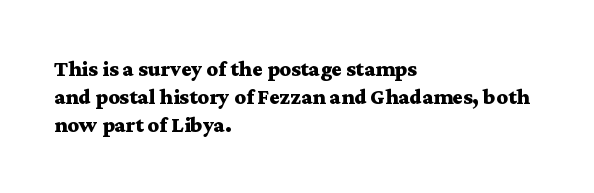
The image shows 22 px bold type, upright; set left-aligned, normal line spacing (1.27x), normal letter spacing, not underlined.
